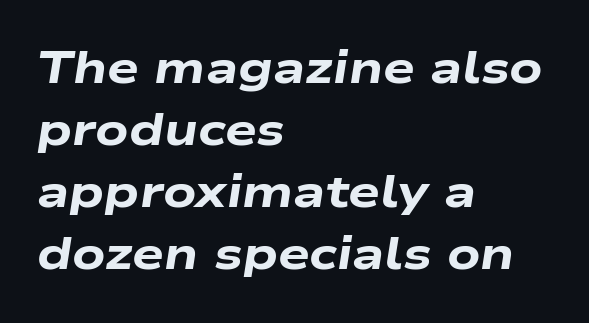
{"italic": "yes", "lean": "right", "slant_degrees": 9, "bold": "yes", "weight": "heavy", "width": "wide", "stroke_contrast": "low", "x_height": "medium", "monospaced": "no", "underline": "no", "align": "left", "line_spacing": "normal", "line_spacing_ratio": 1.38, "letter_spacing": "normal", "letter_spacing_em": 0.0, "glyph_px": 45}
